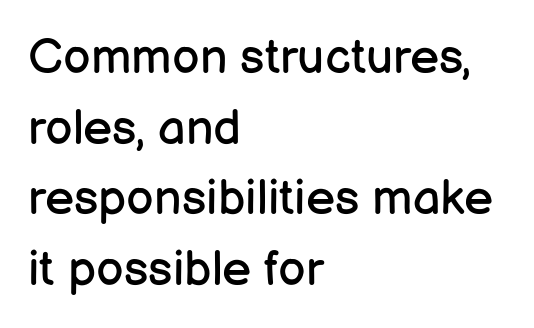
{"serif": "no", "italic": "no", "bold": "no", "weight": "regular", "width": "normal", "stroke_contrast": "low", "x_height": "medium", "monospaced": "no", "underline": "no", "align": "left", "line_spacing": "normal", "line_spacing_ratio": 1.44, "letter_spacing": "normal", "letter_spacing_em": 0.0, "glyph_px": 49}
